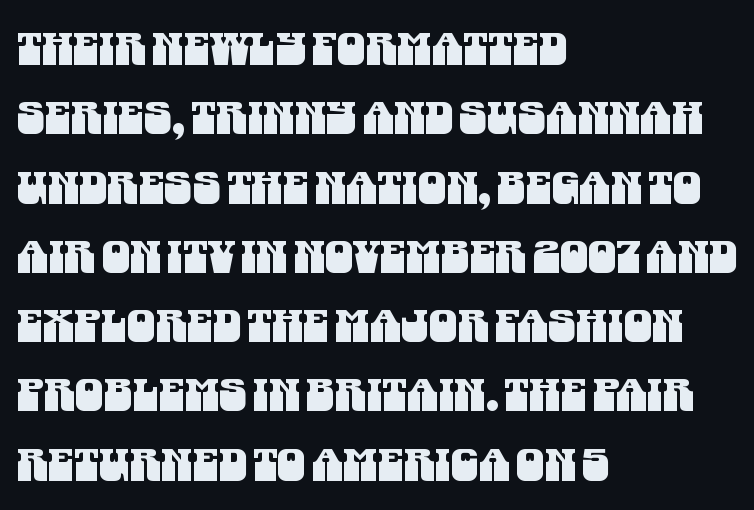
Q: Is the typeface a serif or a sans-serif typeface? A: Sans-serif.
Q: Is the text underlined? A: No.
Q: How is the paragraph aligned? A: Left-aligned.
Q: Is the spacing between letters normal or unusually wide? A: Normal.
Q: Is the spacing between lines tight, normal or loose? A: Normal.
Q: Width (condensed, normal, or wide)? A: Condensed.
Q: Stroke contrast? A: Medium.
Q: x-height? A: Large.
Q: Monospaced? A: No.
